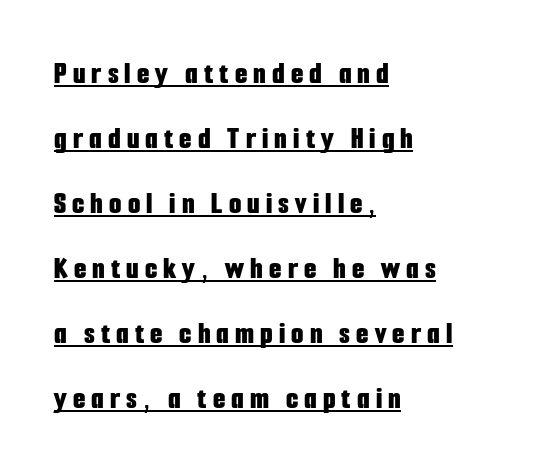
{"serif": "no", "italic": "no", "bold": "yes", "weight": "bold", "width": "condensed", "stroke_contrast": "low", "x_height": "medium", "monospaced": "no", "underline": "yes", "align": "left", "line_spacing": "loose", "line_spacing_ratio": 2.03, "glyph_px": 32}
